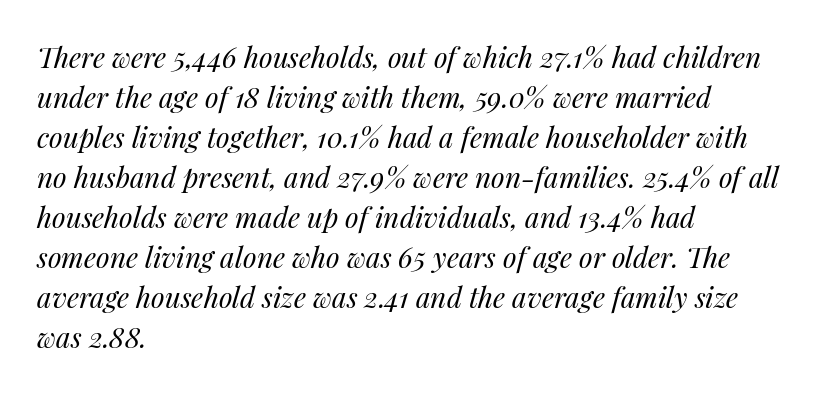
Q: Is the text bold? A: No.
Q: Is the text italic (slanted)? A: Yes, it leans right by about 14 degrees.
Q: Is the text underlined? A: No.
Q: How is the paragraph aligned? A: Left-aligned.
Q: Is the spacing between letters normal or unusually wide? A: Normal.
Q: Is the spacing between lines tight, normal or loose? A: Normal.
Q: Width (condensed, normal, or wide)? A: Normal.
Q: Stroke contrast? A: Medium.
Q: x-height? A: Medium.
Q: Monospaced? A: No.
